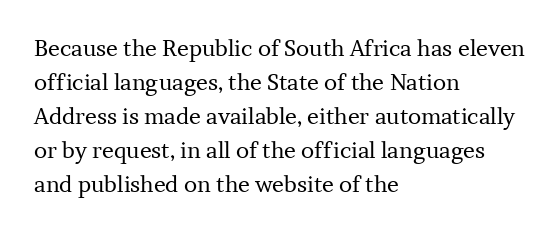
The image shows 22 px text type, upright; set left-aligned, normal line spacing (1.55x), normal letter spacing, not underlined.
